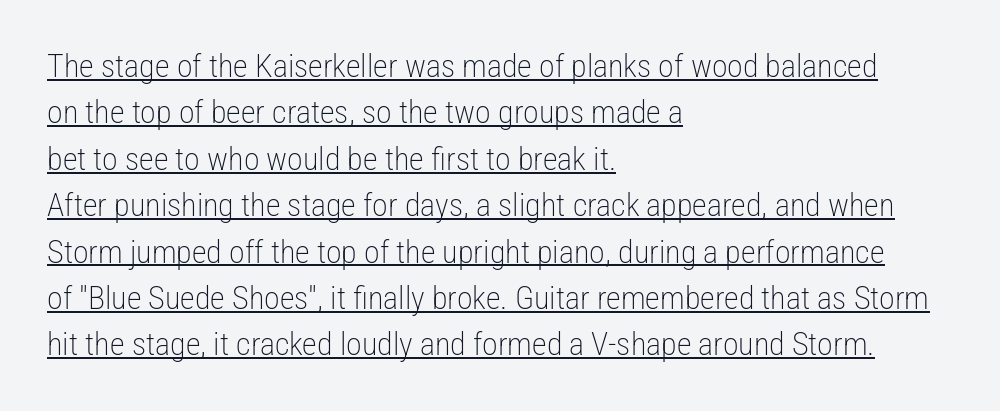
Q: Is the text bold? A: No.
Q: Is the text italic (slanted)? A: No, it is upright.
Q: Is the typeface a serif or a sans-serif typeface? A: Sans-serif.
Q: Is the text underlined? A: Yes.
Q: How is the paragraph aligned? A: Left-aligned.
Q: Is the spacing between letters normal or unusually wide? A: Normal.
Q: Is the spacing between lines tight, normal or loose? A: Normal.
Q: Width (condensed, normal, or wide)? A: Condensed.
Q: Stroke contrast? A: Low.
Q: x-height? A: Medium.
Q: Monospaced? A: No.
